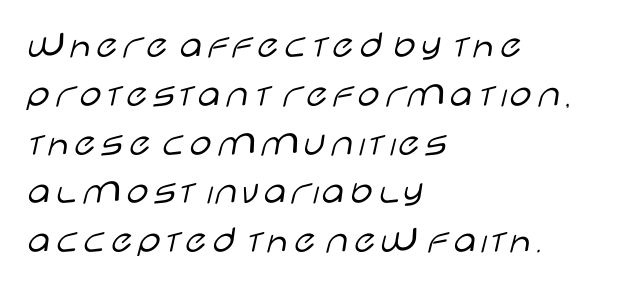
The image shows 40 px light, wide sans-serif type; set left-aligned, line spacing 1.22x, normal letter spacing, not underlined; low stroke contrast and a large x-height.
